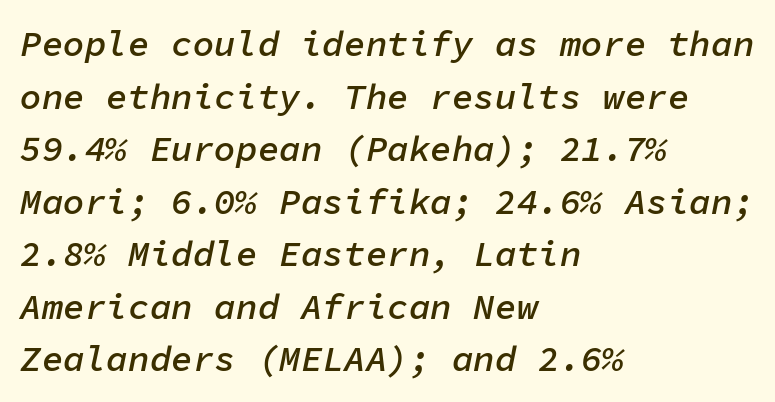
The image shows 36 px semibold type, italic (leaning right), monospaced; set left-aligned, normal line spacing (1.46x), normal letter spacing, not underlined; low stroke contrast and a medium x-height.
